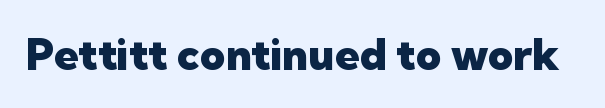
Do the letters lean? They stand straight. The gap between lines stays unmarked. Look at the stroke-to-counter ratio: heavy, a bold. This is sans-serif lettering, the kind often seen on screens and signage. The horizontal fit of the characters is conventional and even. A typesetter would call this proportional, since set widths differ per character.
